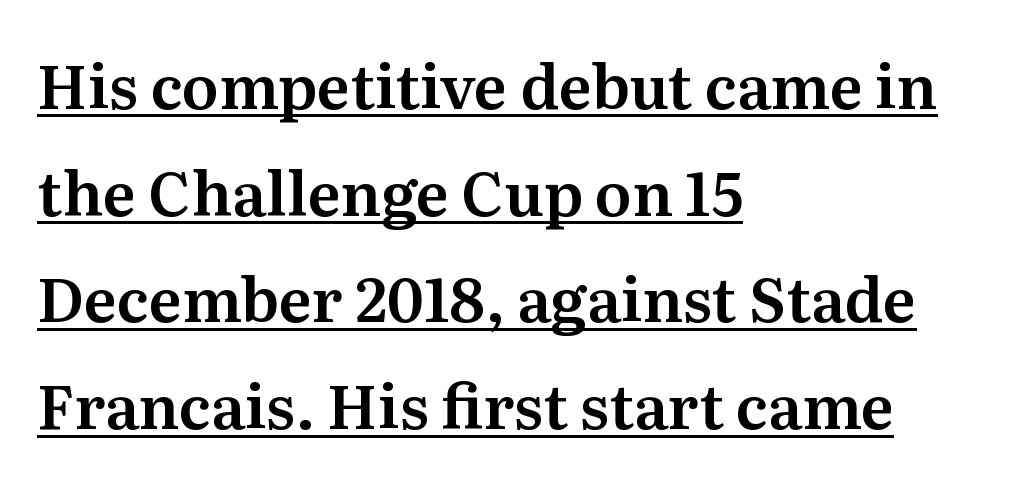
Caption: lettering with a line underneath. Varying glyph widths throughout — classic text-font behaviour. Spacing between characters is what you'd get straight out of the box. The paragraph shown leans on its left margin.
